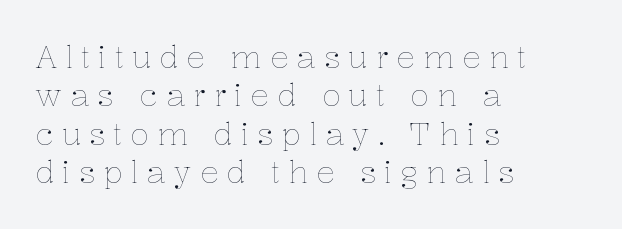
The image shows 31 px thin type, upright; set left-aligned, line spacing 1.24x, unusually wide letter spacing (+0.26 em), not underlined; low stroke contrast and a medium x-height.
